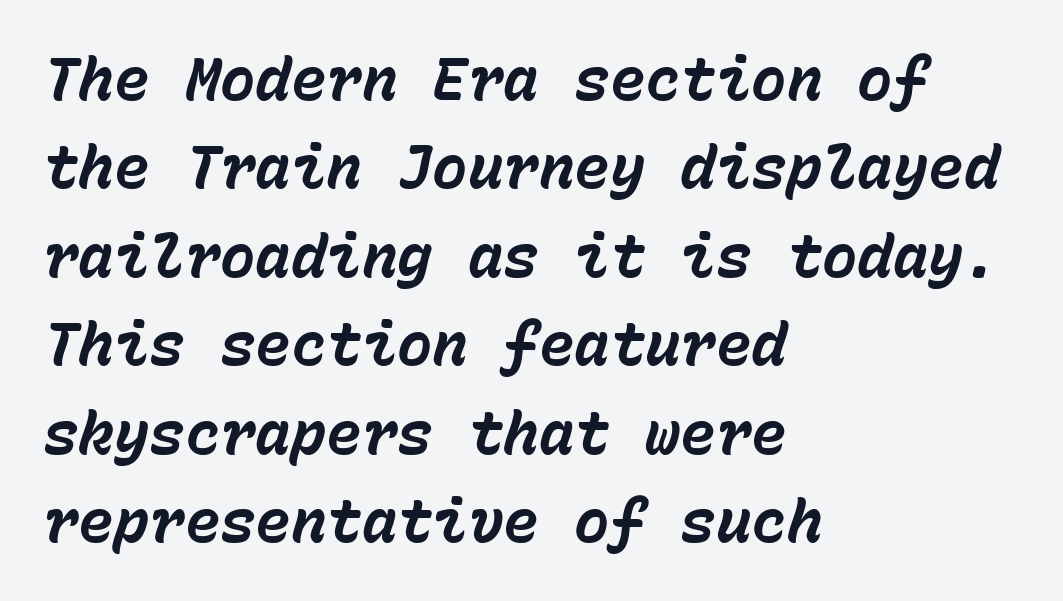
Q: Is the text bold? A: Yes.
Q: Is the text italic (slanted)? A: Yes, it leans right by about 15 degrees.
Q: Is the text underlined? A: No.
Q: How is the paragraph aligned? A: Left-aligned.
Q: Is the spacing between letters normal or unusually wide? A: Normal.
Q: Is the spacing between lines tight, normal or loose? A: Normal.
Q: Width (condensed, normal, or wide)? A: Normal.
Q: Stroke contrast? A: Low.
Q: x-height? A: Medium.
Q: Monospaced? A: Yes.
